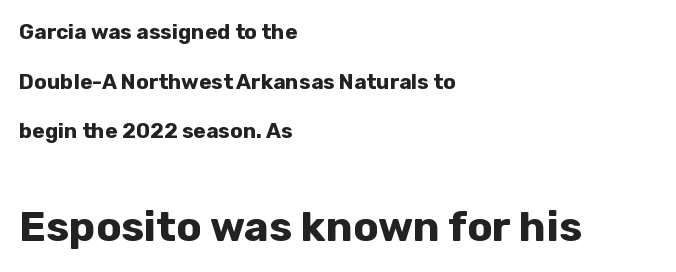
{"serif": "no", "italic": "no", "bold": "yes", "weight": "bold", "width": "normal", "stroke_contrast": "low", "x_height": "medium", "monospaced": "no", "underline": "no", "align": "left", "line_spacing": "loose", "line_spacing_ratio": 2.36, "letter_spacing": "normal", "letter_spacing_em": 0.0, "larger_block": "second", "size_ratio": 2.0, "glyph_px": 42}
